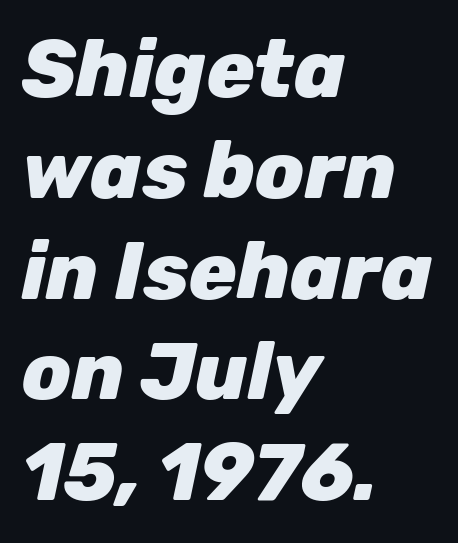
{"italic": "yes", "lean": "right", "slant_degrees": 12, "bold": "yes", "weight": "heavy", "width": "normal", "stroke_contrast": "low", "x_height": "medium", "monospaced": "no", "underline": "no", "align": "left", "line_spacing": "normal", "line_spacing_ratio": 1.26, "letter_spacing": "normal", "letter_spacing_em": 0.0, "glyph_px": 80}
